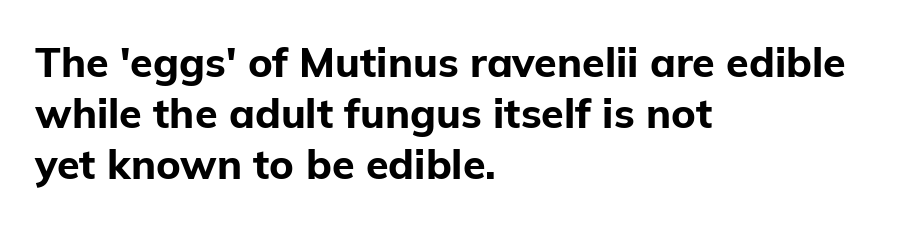
The image shows 41 px bold sans-serif type, upright; set left-aligned, normal line spacing (1.25x), normal letter spacing, not underlined; low stroke contrast and a medium x-height.
